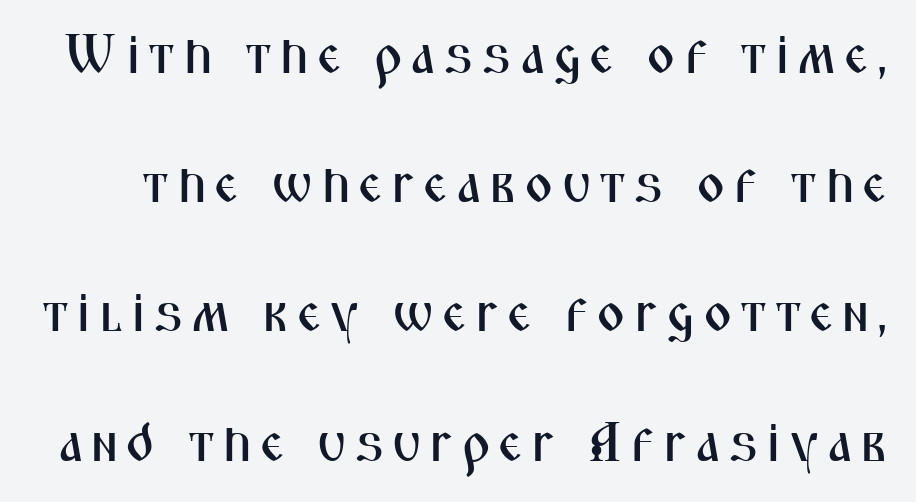
The image shows 55 px condensed sans-serif type, upright; set loose line spacing (2.35x), not underlined; medium stroke contrast and a medium x-height.
